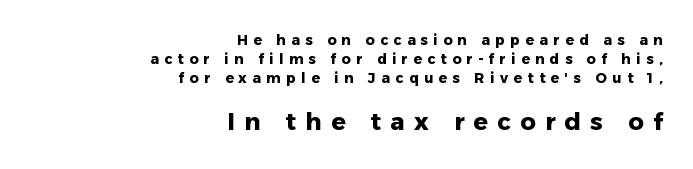
The image shows 24 px bold type, upright; set right-aligned, normal line spacing (1.34x), unusually wide letter spacing (+0.39 em), not underlined; the second (bottom) block is 1.71x larger.
